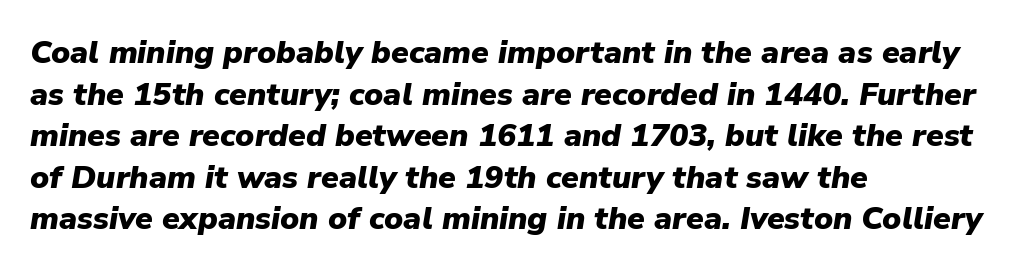
Q: Is the text bold? A: Yes.
Q: Is the text italic (slanted)? A: Yes, it leans right by about 9 degrees.
Q: Is the text underlined? A: No.
Q: How is the paragraph aligned? A: Left-aligned.
Q: Is the spacing between letters normal or unusually wide? A: Normal.
Q: Is the spacing between lines tight, normal or loose? A: Normal.
Q: Width (condensed, normal, or wide)? A: Normal.
Q: Stroke contrast? A: Low.
Q: x-height? A: Medium.
Q: Monospaced? A: No.
